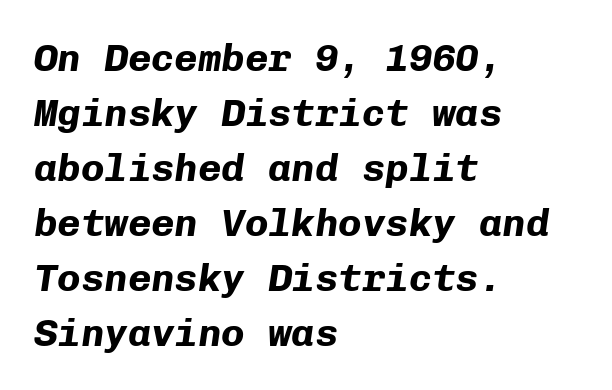
These lines keep a tight, regular rhythm from letter to letter. Interline gaps are of average width in this sample. Looking at the ascenders, they clearly lean. Each letter, wide or thin by design, is forced into the same width here.
